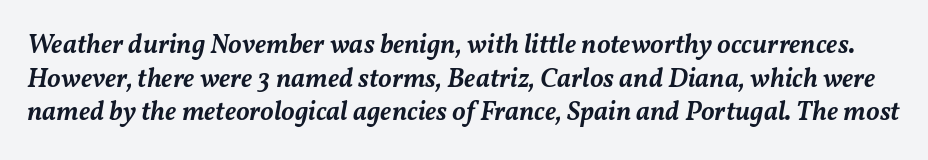
{"italic": "yes", "lean": "right", "slant_degrees": 11, "bold": "semi", "underline": "no", "line_spacing": "normal", "line_spacing_ratio": 1.25, "letter_spacing": "normal", "letter_spacing_em": 0.0, "glyph_px": 27}
